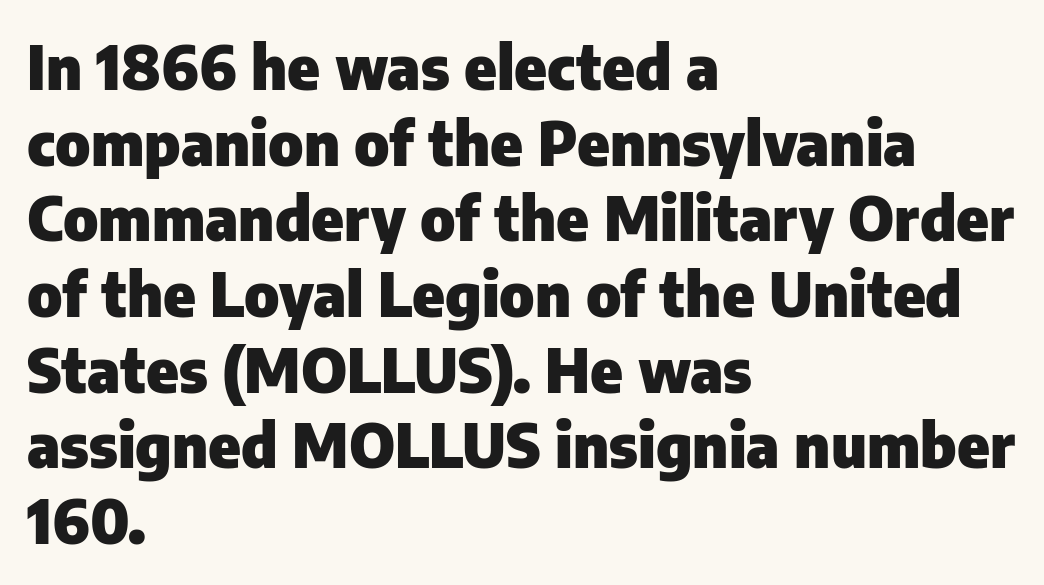
{"serif": "no", "italic": "no", "bold": "yes", "weight": "heavy", "width": "normal", "stroke_contrast": "low", "x_height": "medium", "monospaced": "no", "underline": "no", "align": "left", "line_spacing_ratio": 1.24, "letter_spacing": "normal", "letter_spacing_em": 0.0, "glyph_px": 61}
